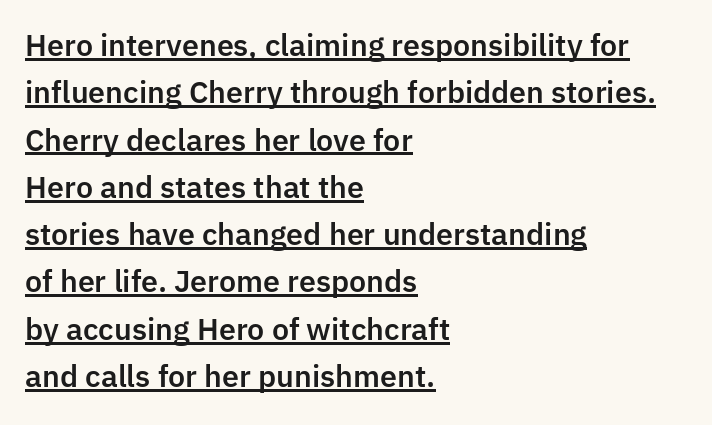
The image shows 29 px sans-serif type, upright; set left-aligned, normal line spacing (1.63x), normal letter spacing, underlined; low stroke contrast and a medium x-height.
